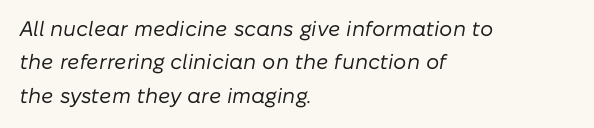
The image shows 21 px text type, italic (leaning right); set left-aligned, normal line spacing (1.59x), normal letter spacing, not underlined.
